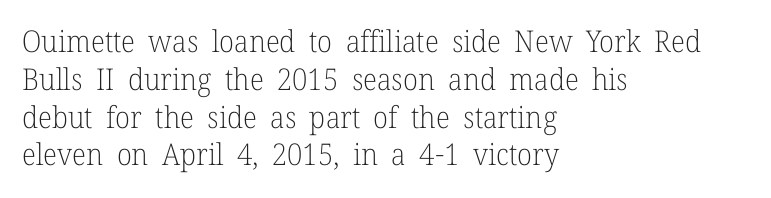
{"serif": "yes", "italic": "no", "bold": "no", "weight": "light", "width": "normal", "stroke_contrast": "low", "x_height": "medium", "monospaced": "no", "underline": "no", "align": "left", "line_spacing": "normal", "line_spacing_ratio": 1.26, "letter_spacing": "normal", "letter_spacing_em": 0.0, "glyph_px": 30}
